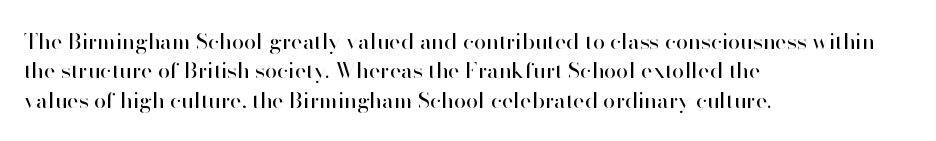
{"italic": "no", "bold": "no", "underline": "no", "align": "left", "line_spacing": "normal", "line_spacing_ratio": 1.33, "letter_spacing": "normal", "letter_spacing_em": 0.0, "glyph_px": 22}
